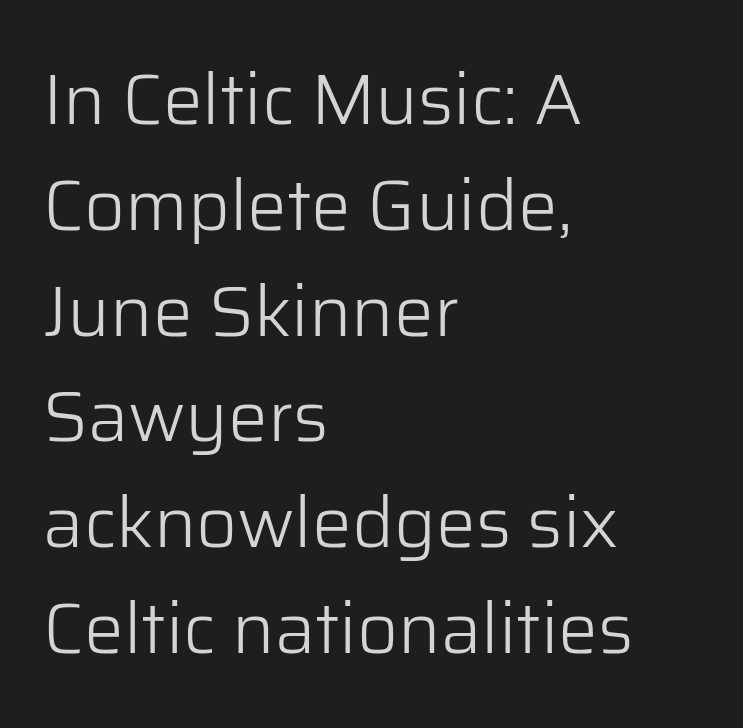
{"serif": "no", "italic": "no", "bold": "no", "weight": "light", "width": "normal", "stroke_contrast": "low", "x_height": "medium", "monospaced": "no", "underline": "no", "align": "left", "line_spacing": "normal", "line_spacing_ratio": 1.49, "letter_spacing": "normal", "letter_spacing_em": 0.0, "glyph_px": 71}
